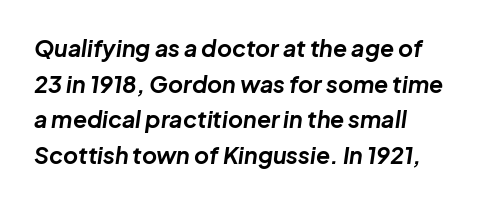
The face used here is rendered with its standard letterfit. Lines of text with bare space underneath. The characters look thick and weighty, a clear bold. Line beginnings align vertically; line endings do not. The rows are spaced the way most documents space them.
